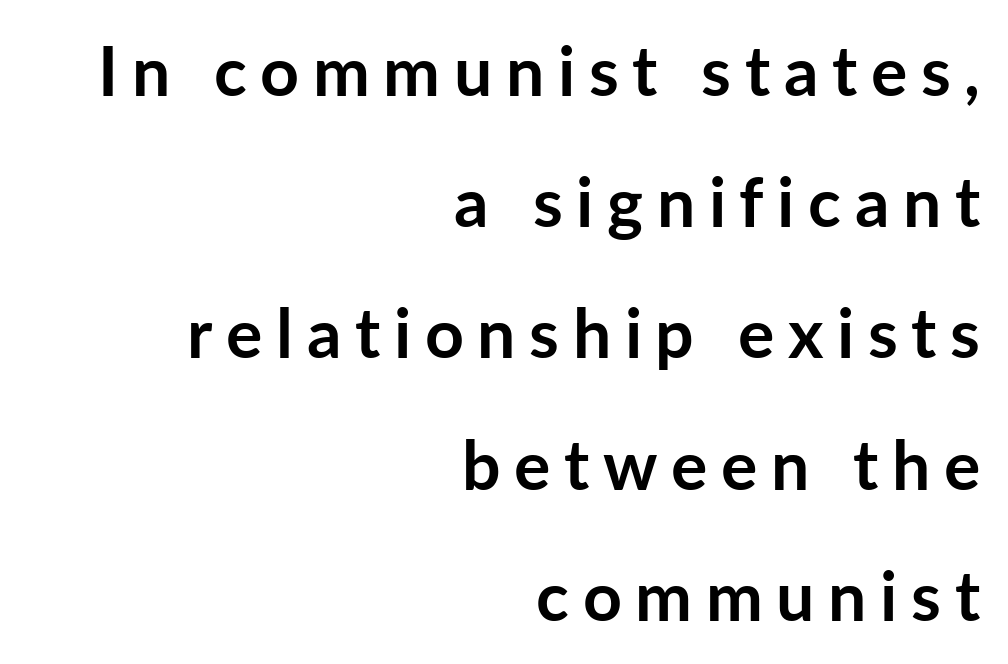
{"serif": "no", "italic": "no", "bold": "yes", "weight": "semibold", "width": "normal", "stroke_contrast": "low", "x_height": "medium", "monospaced": "no", "underline": "no", "align": "right", "line_spacing": "loose", "line_spacing_ratio": 1.93, "letter_spacing": "wide", "letter_spacing_em": 0.2, "glyph_px": 68}
